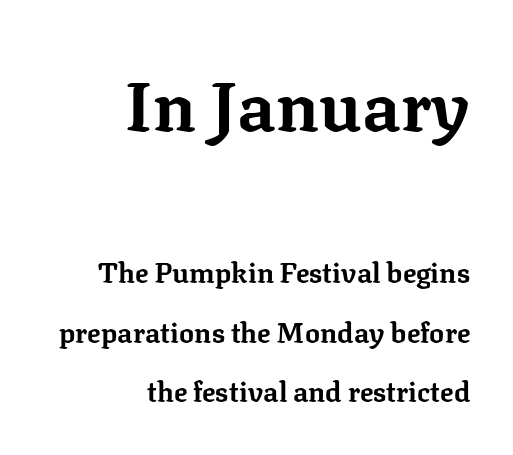
The image shows 70 px bold serif type, upright; set right-aligned, loose line spacing (2.12x), normal letter spacing, not underlined; the first (top) block is 2.5x larger; low stroke contrast and a medium x-height.
